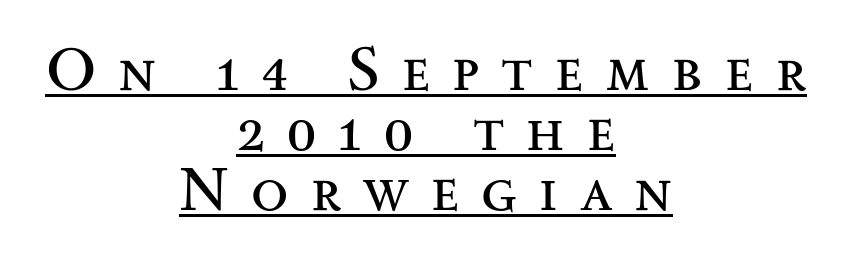
Q: Is the text bold? A: No.
Q: Is the text italic (slanted)? A: No, it is upright.
Q: Is the typeface a serif or a sans-serif typeface? A: Serif.
Q: Is the text underlined? A: Yes.
Q: How is the paragraph aligned? A: Centered.
Q: Is the spacing between letters normal or unusually wide? A: Unusually wide.
Q: Is the spacing between lines tight, normal or loose? A: Tight.
Q: Width (condensed, normal, or wide)? A: Wide.
Q: Stroke contrast? A: Medium.
Q: x-height? A: Small.
Q: Monospaced? A: No.
